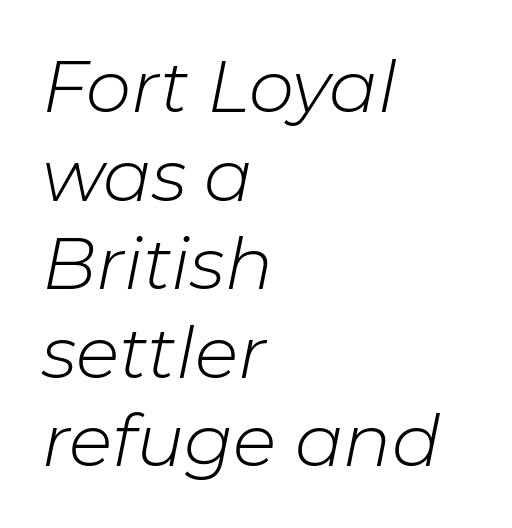
{"italic": "yes", "lean": "right", "slant_degrees": 11, "bold": "no", "weight": "light", "width": "normal", "stroke_contrast": "low", "x_height": "medium", "monospaced": "no", "underline": "no", "align": "left", "line_spacing_ratio": 1.23, "letter_spacing": "normal", "letter_spacing_em": 0.0, "glyph_px": 72}
